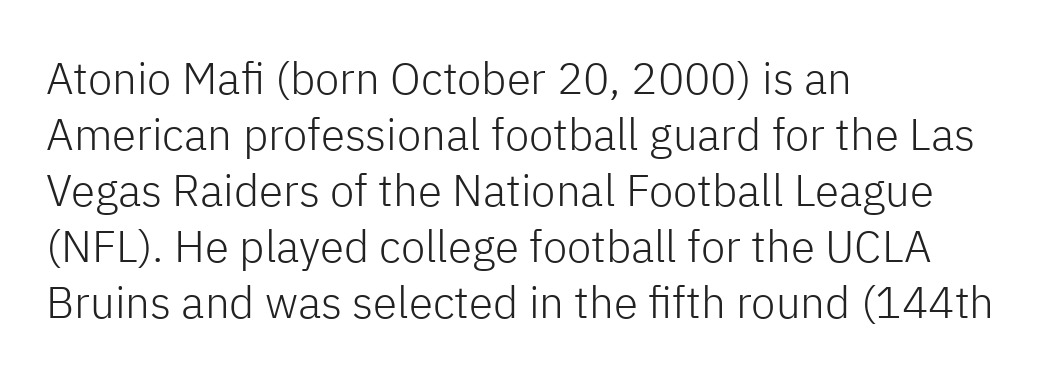
{"serif": "no", "italic": "no", "bold": "no", "weight": "light", "width": "normal", "stroke_contrast": "low", "x_height": "medium", "monospaced": "no", "underline": "no", "align": "left", "line_spacing": "normal", "line_spacing_ratio": 1.27, "letter_spacing": "normal", "letter_spacing_em": 0.0, "glyph_px": 44}
